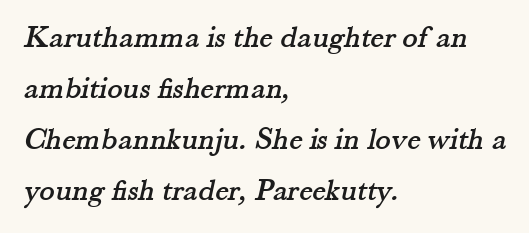
{"serif": "yes", "width": "normal", "stroke_contrast": "medium", "x_height": "small", "monospaced": "no", "underline": "no", "align": "left", "line_spacing": "normal", "line_spacing_ratio": 1.59, "letter_spacing": "normal", "letter_spacing_em": 0.0, "glyph_px": 32}
